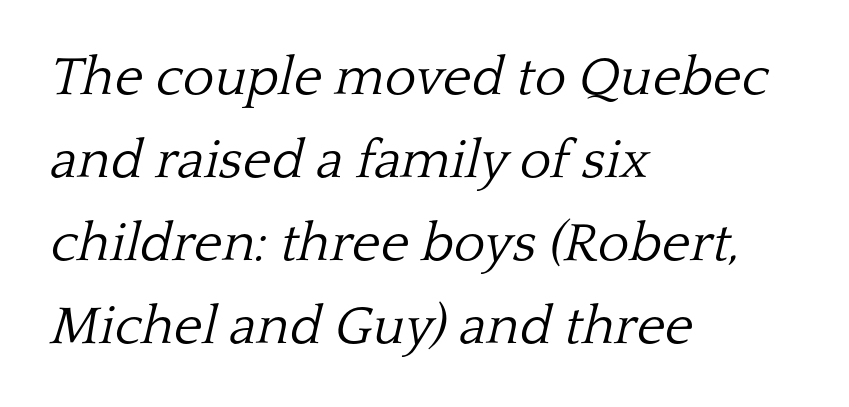
{"serif": "yes", "italic": "yes", "lean": "right", "slant_degrees": 13, "bold": "no", "weight": "light", "width": "normal", "stroke_contrast": "low", "x_height": "medium", "monospaced": "no", "underline": "no", "align": "left", "line_spacing": "normal", "line_spacing_ratio": 1.54, "letter_spacing": "normal", "letter_spacing_em": 0.0, "glyph_px": 54}
